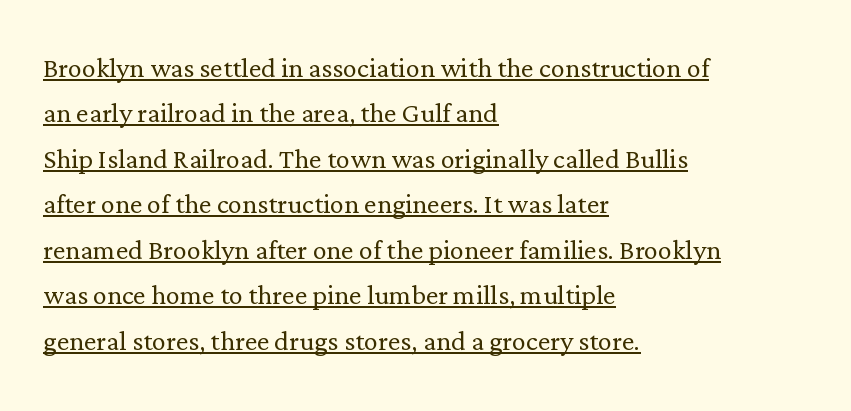
The image shows 35 px light serif type, upright; set left-aligned, normal line spacing (1.3x), normal letter spacing, underlined; low stroke contrast and a medium x-height.
